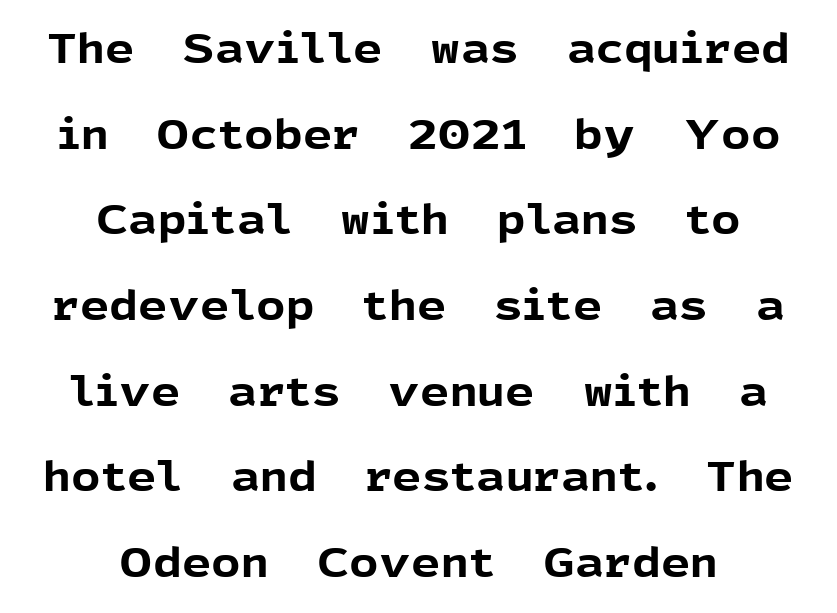
{"serif": "no", "italic": "no", "bold": "yes", "weight": "bold", "width": "normal", "x_height": "medium", "monospaced": "no", "underline": "no", "align": "center", "line_spacing": "loose", "line_spacing_ratio": 2.09, "letter_spacing": "normal", "letter_spacing_em": 0.0, "glyph_px": 41}
